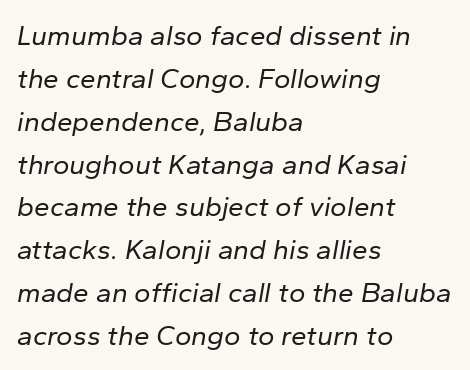
Spacing between characters is what you'd get straight out of the box. In CSS terms this would be text-align: left. Baseline-to-baseline distance is the conventional proportion of letter height. Heft: none added — not bold.
